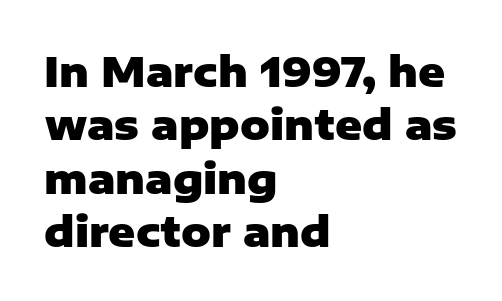
Every character sits straight up, as roman type does. Descenders hang freely into open space. The characters look thick and weighty, a clear bold. Each letter's strokes conclude bluntly, with no projecting serifs. Regular leading. Is this a fixed-width face? No — the glyphs have proportional, varying widths.
